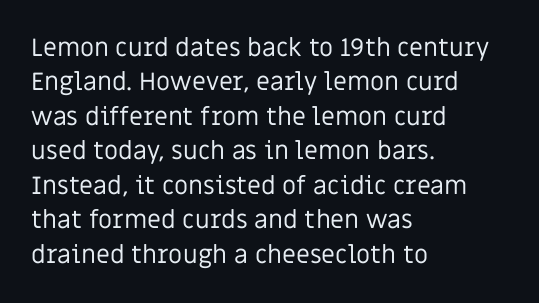
{"italic": "no", "bold": "no", "underline": "no", "align": "left", "line_spacing": "normal", "line_spacing_ratio": 1.38, "letter_spacing": "normal", "letter_spacing_em": 0.0, "glyph_px": 25}
